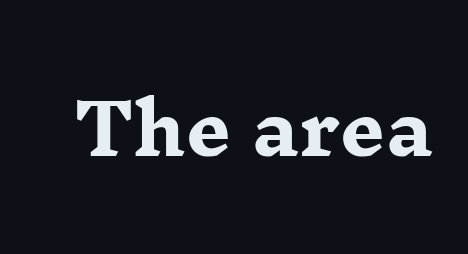
You can tell from the footed stems that serif type was used. Note the varied advance widths — an 'i' is clearly narrower than an 'm'. Its strokes are broad and dark, the hallmark of bold type. The space beneath each line is pristine and unruled.
